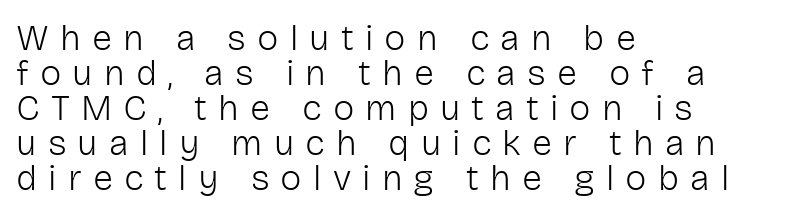
These glyphs show unthickened strokes, regular width or finer. You could not count columns in this text — the font is proportionally spaced. Descenders hang freely into open space. The lines are quadded left. Between one letter and the next there's a generous, obvious gap. The lines are packed closely together with very little leading.
